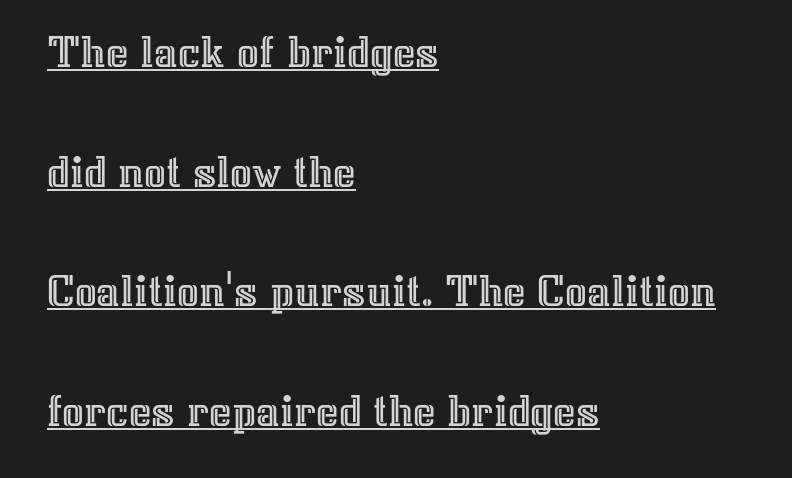
You could not count columns in this text — the font is proportionally spaced. These characters rest on top of a visible drawn line. In terms of posture, this sample is upright. Notice how the passage keeps a crisp vertical edge on the left only. Leading is clearly above the norm, producing a sparse column. Default kerning and tracking; the words read as compact shapes.
